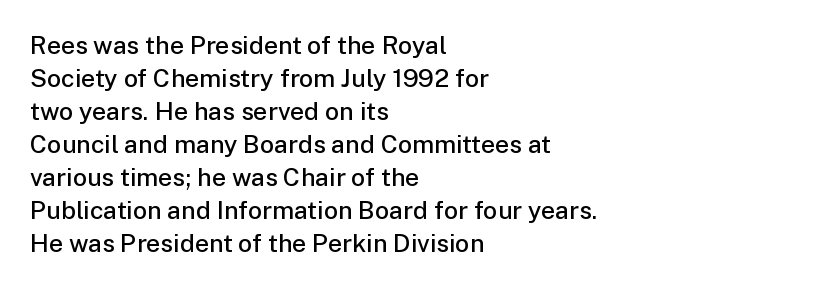
The image shows 25 px text type, upright; set left-aligned, normal line spacing (1.32x), normal letter spacing, not underlined.
